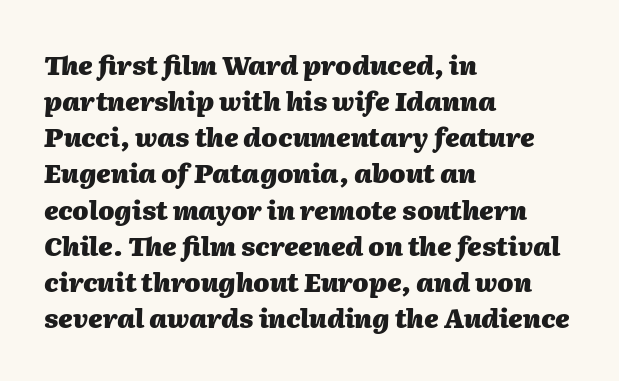
Q: Is the text bold? A: Yes.
Q: Is the text italic (slanted)? A: Yes, it leans right by about 2 degrees.
Q: Is the text underlined? A: No.
Q: How is the paragraph aligned? A: Left-aligned.
Q: Is the spacing between letters normal or unusually wide? A: Normal.
Q: Is the spacing between lines tight, normal or loose? A: Normal.
